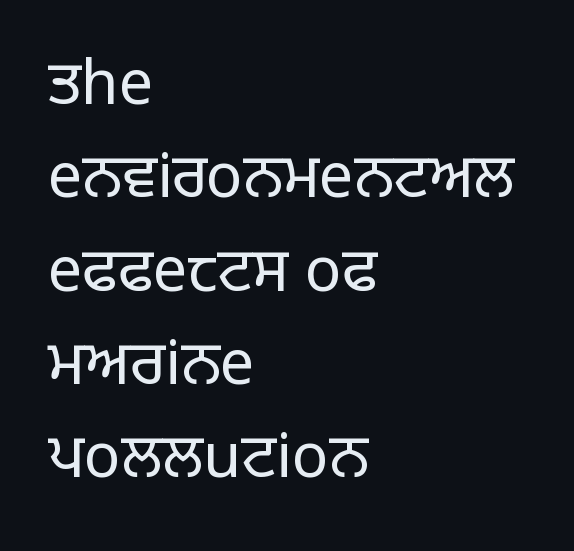
Q: Is the text bold? A: No.
Q: Is the text italic (slanted)? A: No, it is upright.
Q: Is the typeface a serif or a sans-serif typeface? A: Sans-serif.
Q: Is the text underlined? A: No.
Q: How is the paragraph aligned? A: Left-aligned.
Q: Is the spacing between letters normal or unusually wide? A: Normal.
Q: Is the spacing between lines tight, normal or loose? A: Normal.
Q: Width (condensed, normal, or wide)? A: Normal.
Q: Stroke contrast? A: Low.
Q: x-height? A: Large.
Q: Monospaced? A: No.
